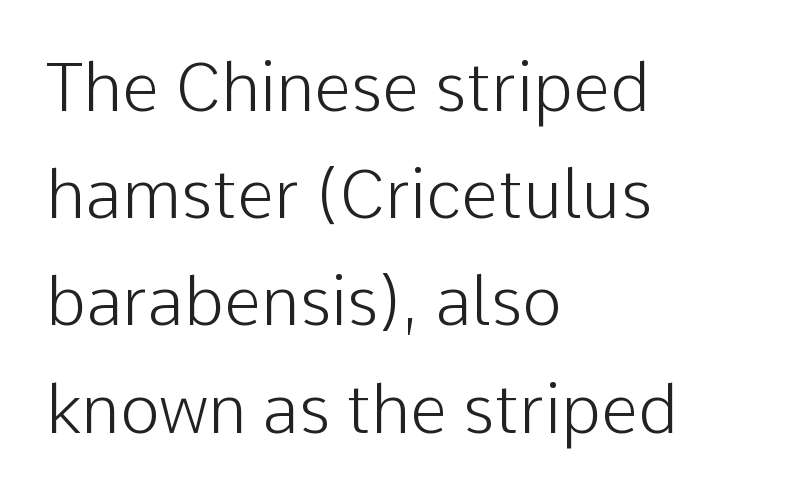
The image shows 67 px light sans-serif type, upright; set left-aligned, normal line spacing (1.6x), normal letter spacing, not underlined; low stroke contrast and a medium x-height.
